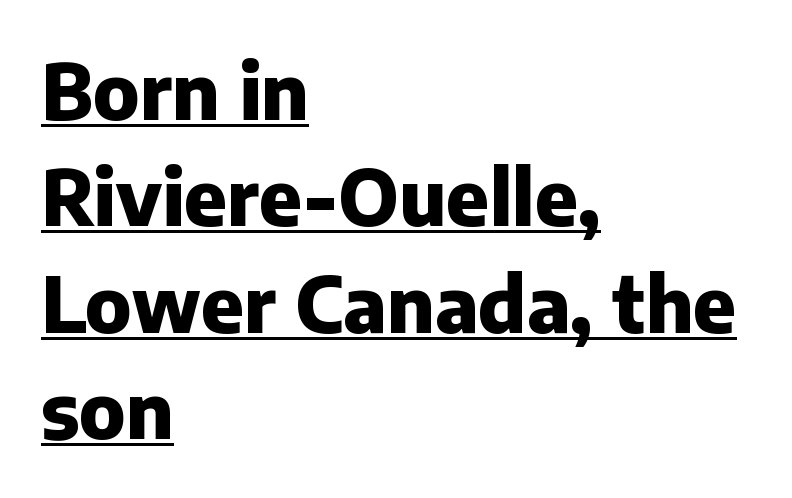
Regarding leading, the lines here are spaced in the standard way. The typography opts for an upright posture over an oblique one. Notice how a bar underscores the lettering throughout. How are the letters spaced? Ordinarily, with no added tracking.
